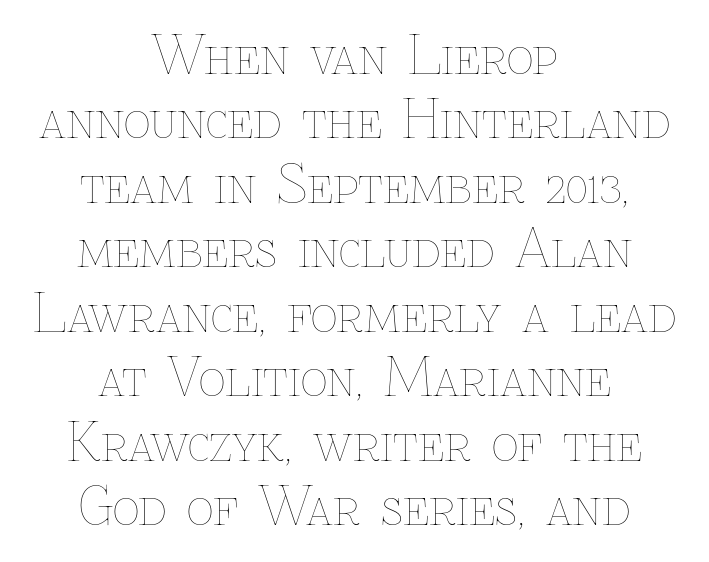
{"italic": "no", "bold": "no", "weight": "thin", "width": "normal", "stroke_contrast": "low", "x_height": "medium", "monospaced": "no", "underline": "no", "align": "center", "line_spacing_ratio": 1.24, "letter_spacing": "normal", "letter_spacing_em": 0.0, "glyph_px": 52}
